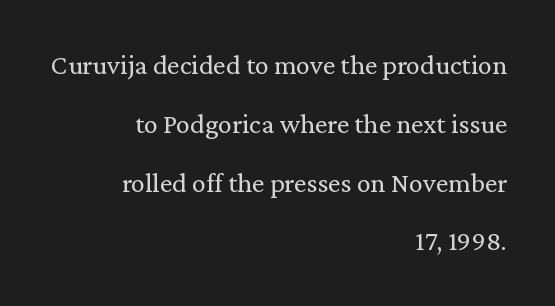
Reading down the column, the eye jumps a long way to each next line. Designer's note — italics off, roman on. In terms of letterspacing, this is plain default setting. Here the designer chose a conventional face with non-uniform glyph widths.
